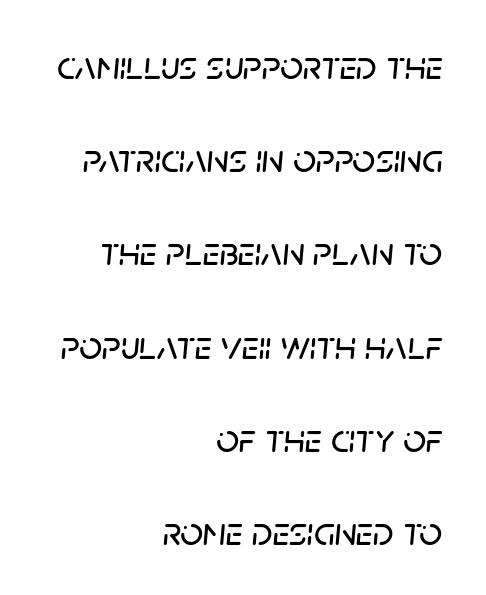
Q: Is the text italic (slanted)? A: Yes, it leans right by about 5 degrees.
Q: Is the text underlined? A: No.
Q: How is the paragraph aligned? A: Right-aligned.
Q: Is the spacing between letters normal or unusually wide? A: Normal.
Q: Is the spacing between lines tight, normal or loose? A: Loose.
Q: Width (condensed, normal, or wide)? A: Normal.
Q: Stroke contrast? A: Low.
Q: x-height? A: Large.
Q: Monospaced? A: No.
